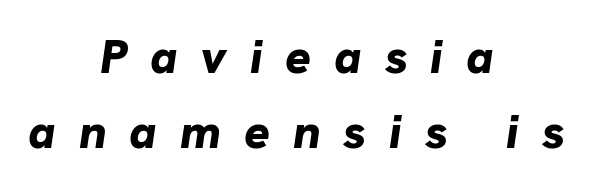
The rendering inserts visible extra space after every character. Short and long lines alike share a common midpoint. Beneath every word, the page is bare. Varying glyph widths throughout — classic text-font behaviour. Look at the stroke-to-counter ratio: heavy, a bold. Interline gaps are of average width in this sample.
